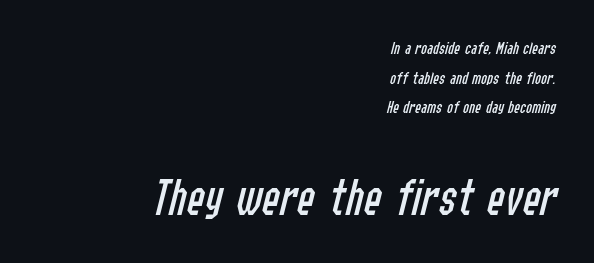
{"italic": "yes", "lean": "right", "slant_degrees": 14, "bold": "no", "weight": "regular", "width": "condensed", "stroke_contrast": "low", "x_height": "medium", "monospaced": "no", "underline": "no", "align": "right", "line_spacing": "normal", "line_spacing_ratio": 1.64, "letter_spacing": "normal", "letter_spacing_em": 0.0, "larger_block": "second", "size_ratio": 2.94, "glyph_px": 53}
